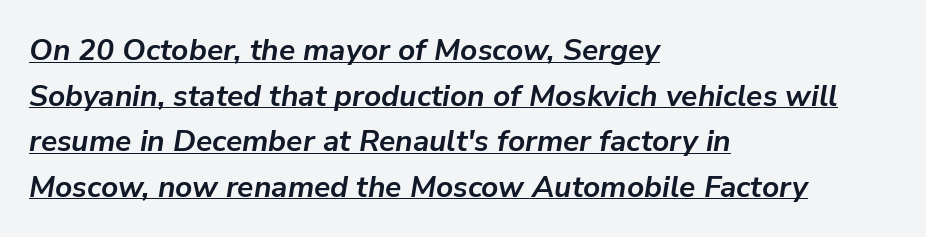
Q: Is the text bold? A: Yes.
Q: Is the text italic (slanted)? A: Yes, it leans right by about 9 degrees.
Q: Is the text underlined? A: Yes.
Q: How is the paragraph aligned? A: Left-aligned.
Q: Is the spacing between letters normal or unusually wide? A: Normal.
Q: Is the spacing between lines tight, normal or loose? A: Normal.
Q: Width (condensed, normal, or wide)? A: Normal.
Q: Stroke contrast? A: Low.
Q: x-height? A: Medium.
Q: Monospaced? A: No.
